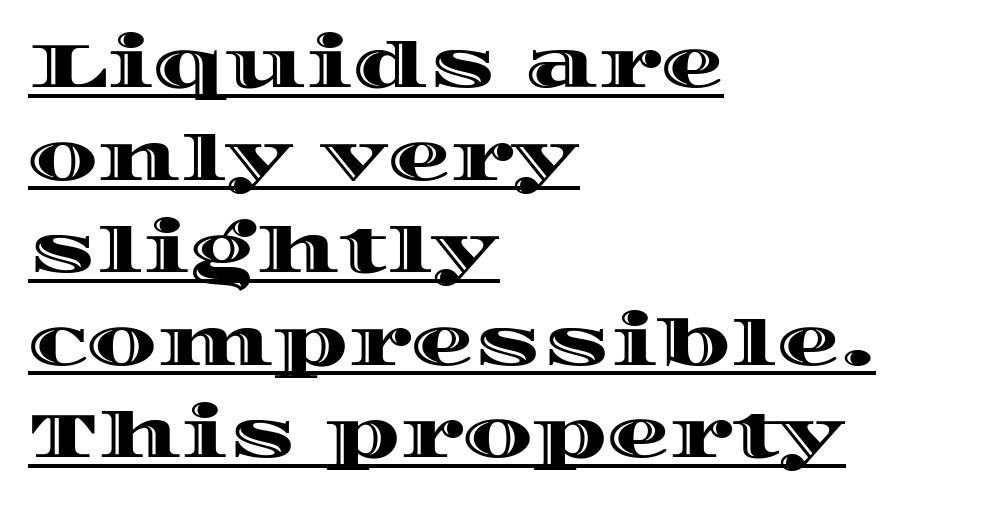
{"italic": "no", "width": "wide", "x_height": "large", "monospaced": "no", "underline": "yes", "align": "left", "line_spacing": "normal", "line_spacing_ratio": 1.47, "letter_spacing": "normal", "letter_spacing_em": 0.0, "glyph_px": 63}
